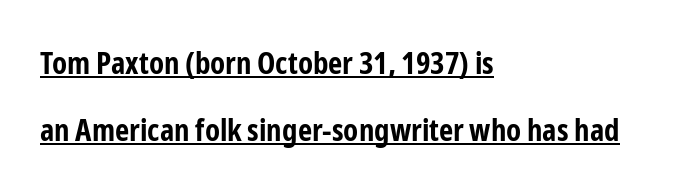
Q: Is the text bold? A: Yes.
Q: Is the text italic (slanted)? A: No, it is upright.
Q: Is the typeface a serif or a sans-serif typeface? A: Sans-serif.
Q: Is the text underlined? A: Yes.
Q: How is the paragraph aligned? A: Left-aligned.
Q: Is the spacing between letters normal or unusually wide? A: Normal.
Q: Is the spacing between lines tight, normal or loose? A: Loose.
Q: Width (condensed, normal, or wide)? A: Condensed.
Q: Stroke contrast? A: Low.
Q: x-height? A: Medium.
Q: Monospaced? A: No.
